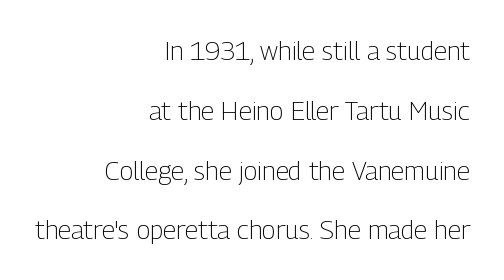
Q: Is the text bold? A: No.
Q: Is the text italic (slanted)? A: No, it is upright.
Q: Is the text underlined? A: No.
Q: How is the paragraph aligned? A: Right-aligned.
Q: Is the spacing between letters normal or unusually wide? A: Normal.
Q: Is the spacing between lines tight, normal or loose? A: Loose.
